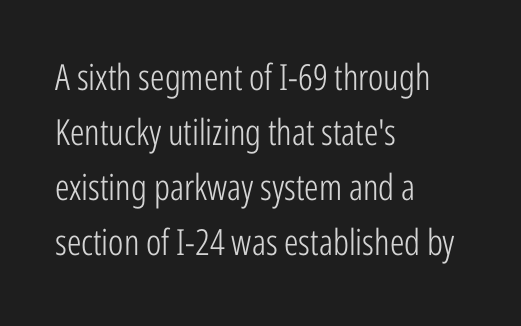
{"serif": "no", "italic": "no", "bold": "no", "weight": "light", "width": "condensed", "stroke_contrast": "low", "x_height": "medium", "monospaced": "no", "underline": "no", "align": "left", "line_spacing": "normal", "line_spacing_ratio": 1.53, "letter_spacing": "normal", "letter_spacing_em": 0.0, "glyph_px": 36}
